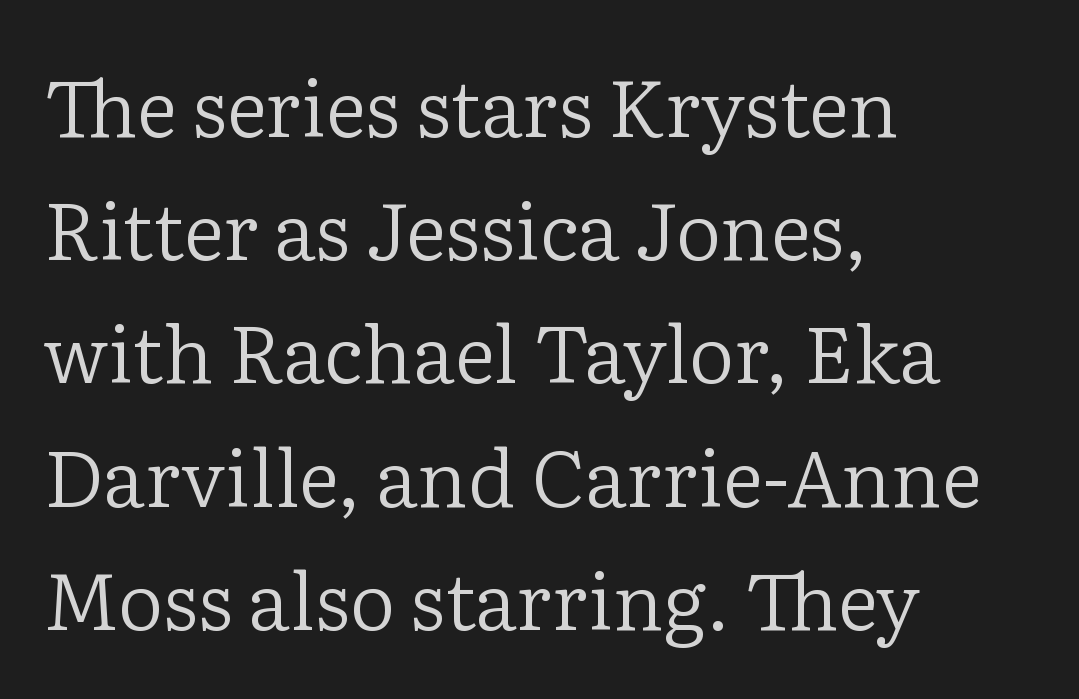
The image shows 79 px regular-weight serif type, upright; set left-aligned, normal line spacing (1.56x), normal letter spacing, not underlined; low stroke contrast and a medium x-height.
